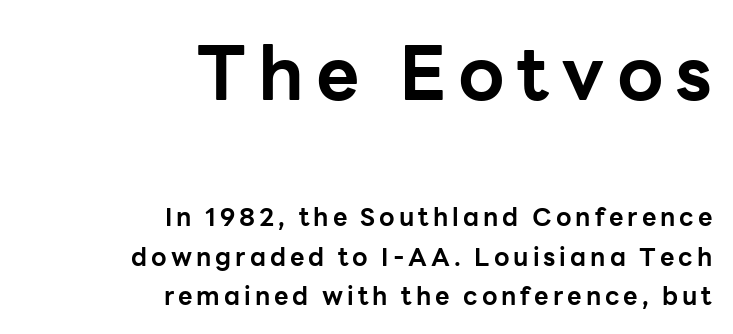
{"serif": "no", "italic": "no", "bold": "yes", "weight": "bold", "width": "normal", "stroke_contrast": "low", "x_height": "medium", "monospaced": "no", "underline": "no", "align": "right", "line_spacing": "normal", "line_spacing_ratio": 1.58, "larger_block": "first", "size_ratio": 3.0, "glyph_px": 75}
